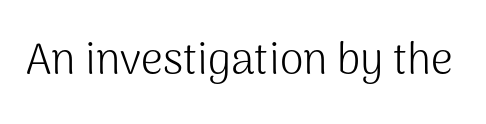
Tall strokes in this sample are plumb rather than angled. Look at the tracking — it's just the regular setting, nothing added. Do the characters align in a grid? No, the font is proportional. The passage shown is not underscored anywhere. Serif or sans? Sans — the stroke terminals are bare. Vertical stems look standard width or narrower in stroke.
